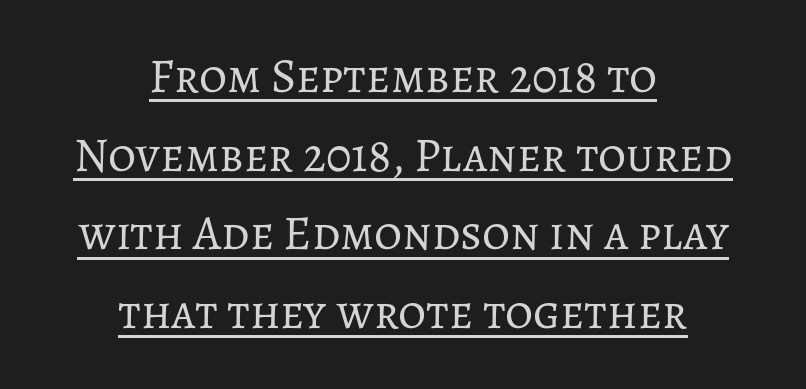
Q: Is the text bold? A: No.
Q: Is the text italic (slanted)? A: No, it is upright.
Q: Is the text underlined? A: Yes.
Q: How is the paragraph aligned? A: Centered.
Q: Is the spacing between letters normal or unusually wide? A: Normal.
Q: Is the spacing between lines tight, normal or loose? A: Normal.
Q: Width (condensed, normal, or wide)? A: Normal.
Q: Stroke contrast? A: Low.
Q: x-height? A: Medium.
Q: Monospaced? A: No.
